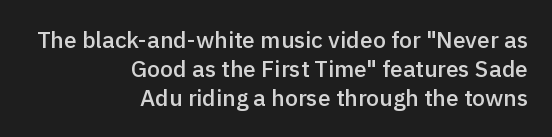
Q: Is the text bold? A: Semi-bold.
Q: Is the text italic (slanted)? A: No, it is upright.
Q: Is the text underlined? A: No.
Q: How is the paragraph aligned? A: Right-aligned.
Q: Is the spacing between letters normal or unusually wide? A: Normal.
Q: Is the spacing between lines tight, normal or loose? A: Normal.
